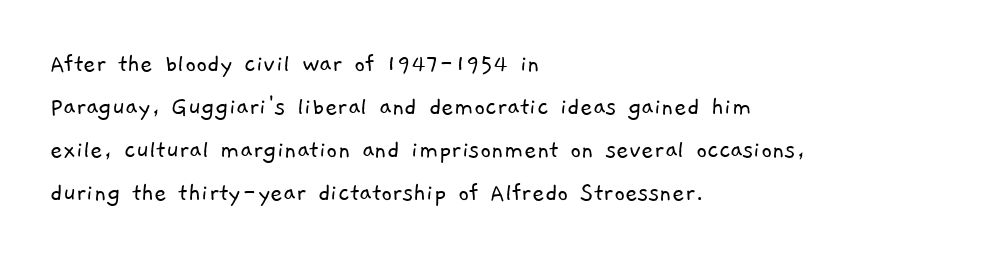
The strokes carry an ordinary text weight at most. Lines of text with bare space underneath. Summary of vertical rhythm: regular, with standard interline spacing. The setting favours the left margin, as ordinary paragraphs usually do. The gaps between neighbouring characters are ordinary and unremarkable.
